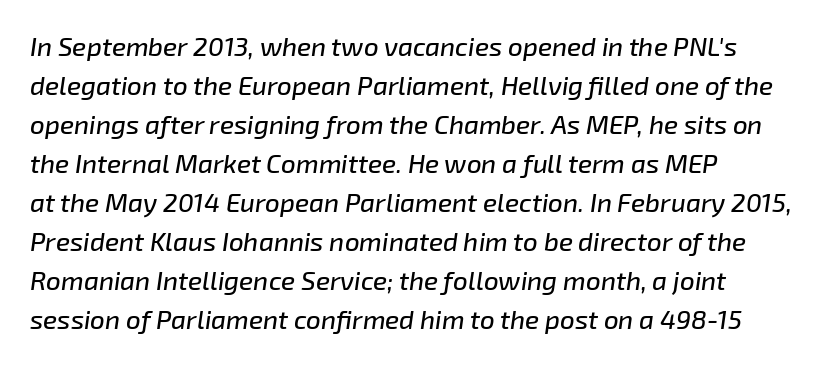
The image shows 26 px text type, italic (leaning right); set left-aligned, normal line spacing (1.5x), normal letter spacing, not underlined.
